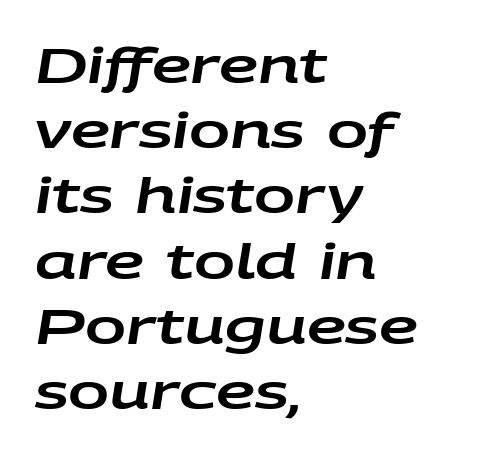
Q: Is the text italic (slanted)? A: Yes, it leans right by about 9 degrees.
Q: Is the text underlined? A: No.
Q: How is the paragraph aligned? A: Left-aligned.
Q: Is the spacing between letters normal or unusually wide? A: Normal.
Q: Is the spacing between lines tight, normal or loose? A: Normal.
Q: Width (condensed, normal, or wide)? A: Wide.
Q: Stroke contrast? A: Low.
Q: x-height? A: Large.
Q: Monospaced? A: No.
